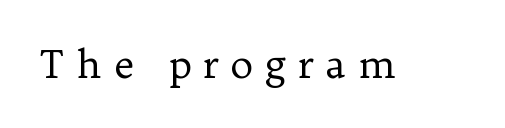
The image shows 39 px regular-weight serif type, upright; set unusually wide letter spacing (+0.29 em), not underlined; low stroke contrast and a medium x-height.
